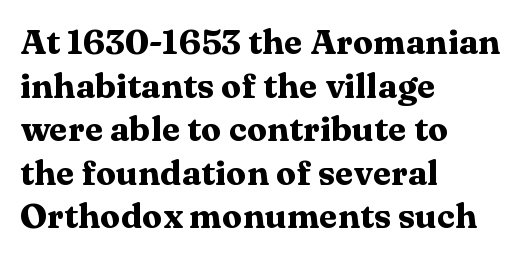
{"serif": "yes", "italic": "no", "bold": "yes", "weight": "heavy", "width": "wide", "stroke_contrast": "medium", "x_height": "medium", "monospaced": "no", "underline": "no", "align": "left", "line_spacing": "normal", "line_spacing_ratio": 1.28, "letter_spacing": "normal", "letter_spacing_em": 0.0, "glyph_px": 34}
